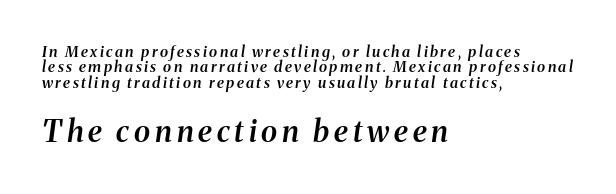
The image shows 30 px semibold serif type, italic (leaning right); set left-aligned, tight line spacing (1.03x), not underlined; the second (bottom) block is 2.0x larger; medium stroke contrast and a medium x-height.
